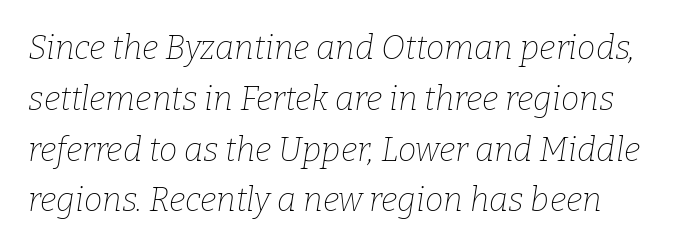
The image shows 33 px thin serif type, italic (leaning right); set normal line spacing (1.54x), normal letter spacing, not underlined; low stroke contrast and a medium x-height.
